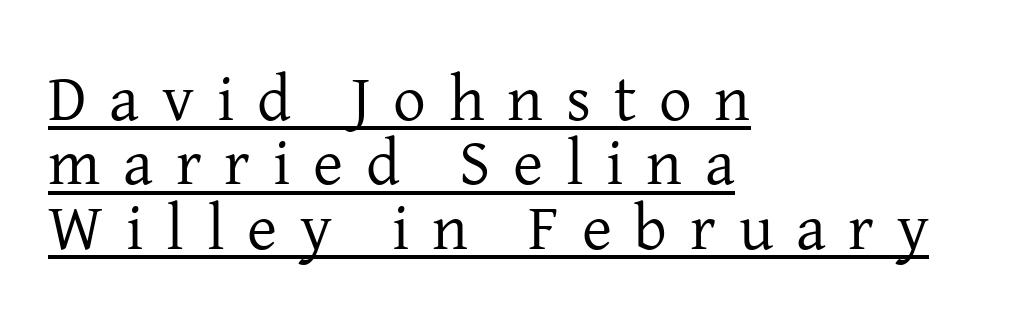
{"serif": "yes", "italic": "no", "bold": "no", "weight": "regular", "width": "normal", "stroke_contrast": "low", "x_height": "medium", "monospaced": "no", "underline": "yes", "align": "left", "line_spacing": "tight", "line_spacing_ratio": 0.99, "letter_spacing": "wide", "letter_spacing_em": 0.35, "glyph_px": 65}
